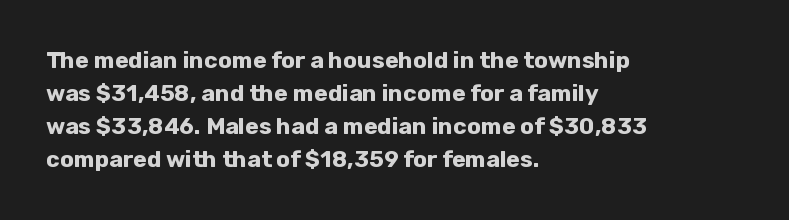
This sample keeps an unexceptional amount of space between lines. Strokes here are thick enough to call this a true bold. A student would call this left alignment; a typographer would say flush left, rag right. You can tell it's not italic because the verticals are truly vertical.
